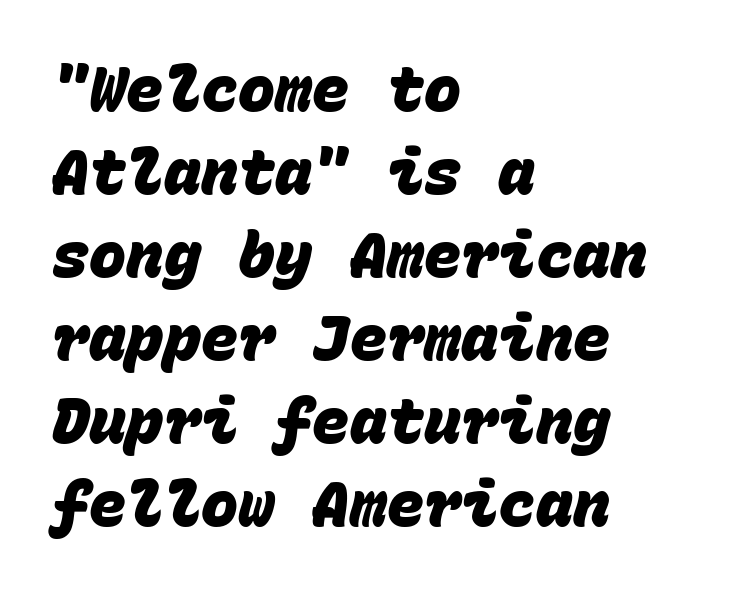
{"serif": "no", "bold": "yes", "weight": "heavy", "width": "normal", "stroke_contrast": "low", "x_height": "large", "monospaced": "yes", "underline": "no", "align": "left", "line_spacing": "normal", "line_spacing_ratio": 1.34, "letter_spacing": "normal", "letter_spacing_em": 0.0, "glyph_px": 62}
